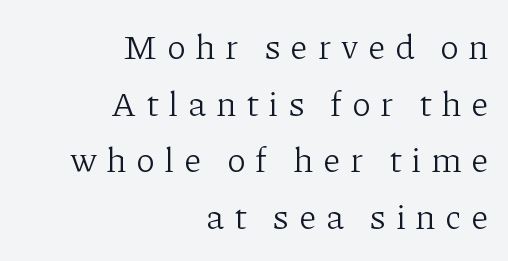
The image shows 35 px light serif type, upright; set right-aligned, normal line spacing (1.62x), unusually wide letter spacing (+0.29 em), not underlined; low stroke contrast and a medium x-height.
